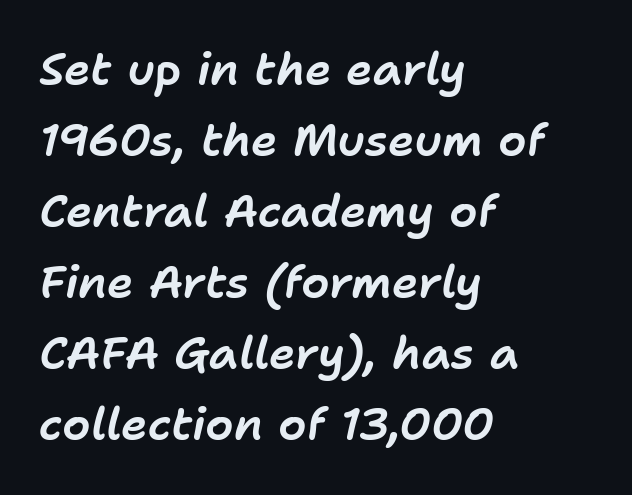
{"italic": "yes", "lean": "right", "slant_degrees": 11, "width": "normal", "stroke_contrast": "low", "x_height": "medium", "monospaced": "no", "underline": "no", "align": "left", "line_spacing": "normal", "line_spacing_ratio": 1.58, "letter_spacing": "normal", "letter_spacing_em": 0.0, "glyph_px": 45}
